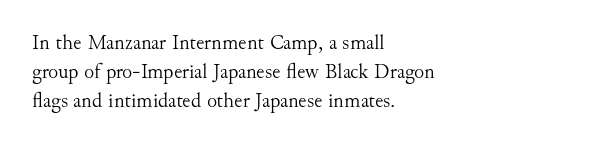
Q: Is the text bold? A: No.
Q: Is the text italic (slanted)? A: No, it is upright.
Q: Is the text underlined? A: No.
Q: How is the paragraph aligned? A: Left-aligned.
Q: Is the spacing between letters normal or unusually wide? A: Normal.
Q: Is the spacing between lines tight, normal or loose? A: Normal.
